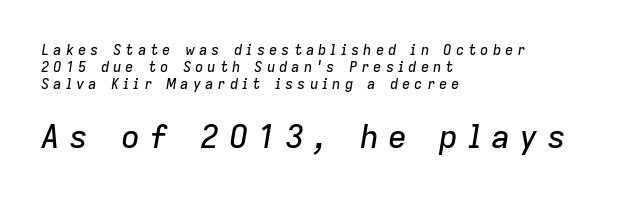
The image shows 32 px text type, italic (leaning right); set left-aligned, line spacing 1.21x, unusually wide letter spacing (+0.28 em), not underlined; the second (bottom) block is 2.29x larger; low stroke contrast and a medium x-height.
